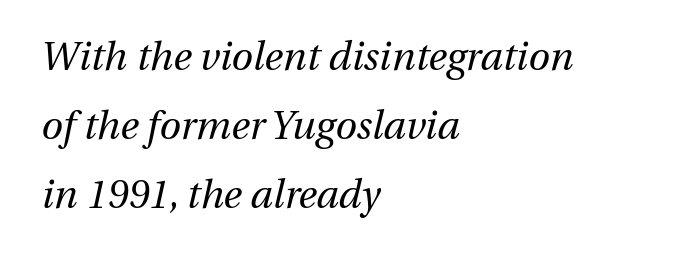
Q: Is the text bold? A: No.
Q: Is the text italic (slanted)? A: Yes, it leans right by about 13 degrees.
Q: Is the text underlined? A: No.
Q: How is the paragraph aligned? A: Left-aligned.
Q: Is the spacing between letters normal or unusually wide? A: Normal.
Q: Width (condensed, normal, or wide)? A: Normal.
Q: Stroke contrast? A: Medium.
Q: x-height? A: Medium.
Q: Monospaced? A: No.
